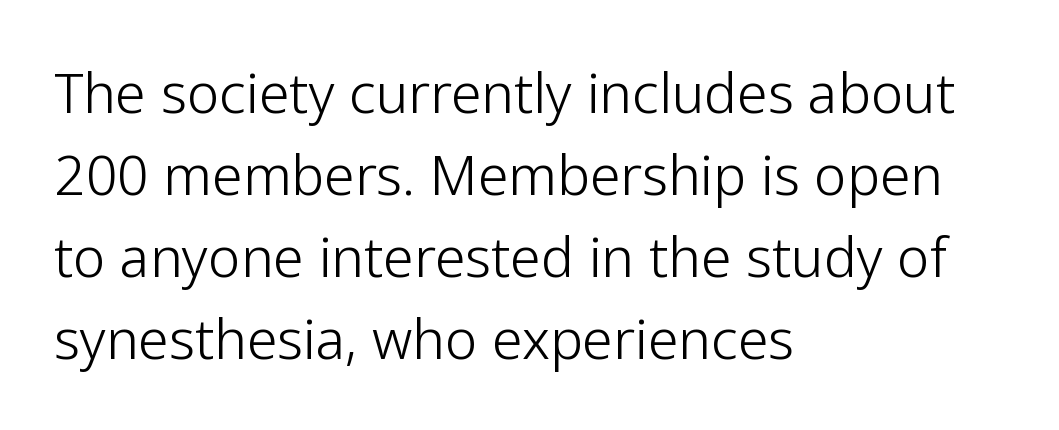
{"serif": "no", "italic": "no", "bold": "no", "weight": "light", "width": "normal", "stroke_contrast": "low", "x_height": "medium", "monospaced": "no", "underline": "no", "align": "left", "line_spacing": "normal", "line_spacing_ratio": 1.49, "letter_spacing": "normal", "letter_spacing_em": 0.0, "glyph_px": 55}
